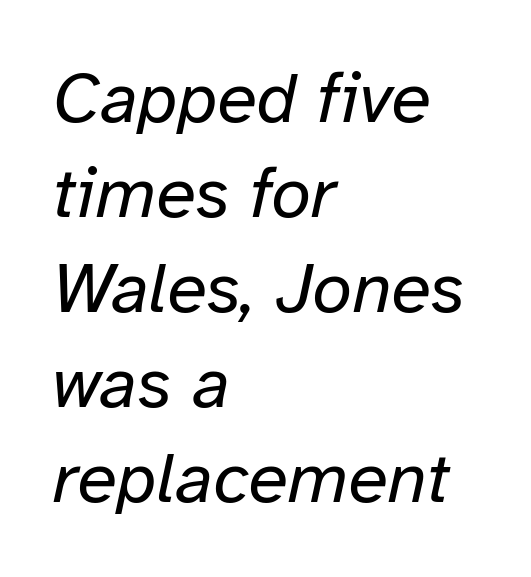
The image shows 72 px regular-weight type, italic (leaning right); set left-aligned, normal line spacing (1.32x), normal letter spacing, not underlined; low stroke contrast and a medium x-height.
